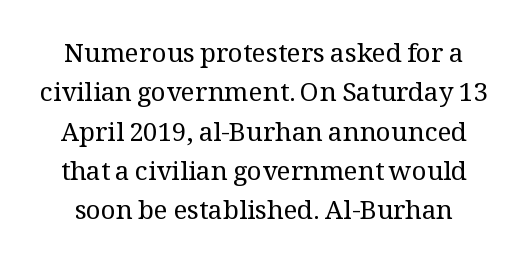
The image shows 26 px text type, upright; set normal line spacing (1.51x), normal letter spacing, not underlined.
